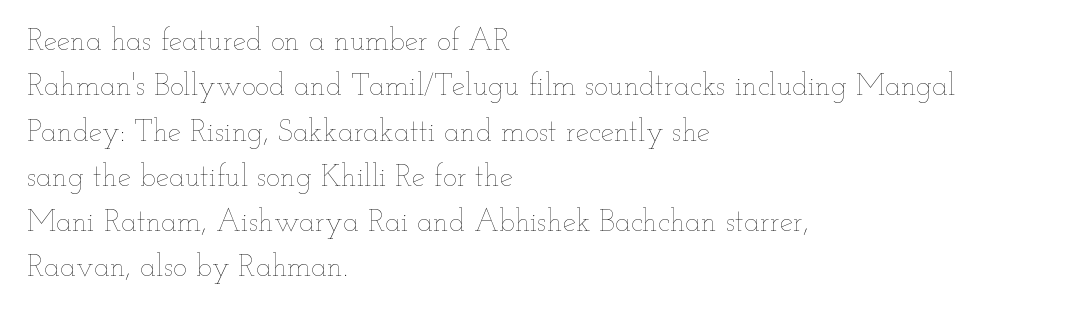
The image shows 30 px thin, wide type, upright; set left-aligned, normal line spacing (1.51x), normal letter spacing, not underlined; low stroke contrast and a small x-height.
